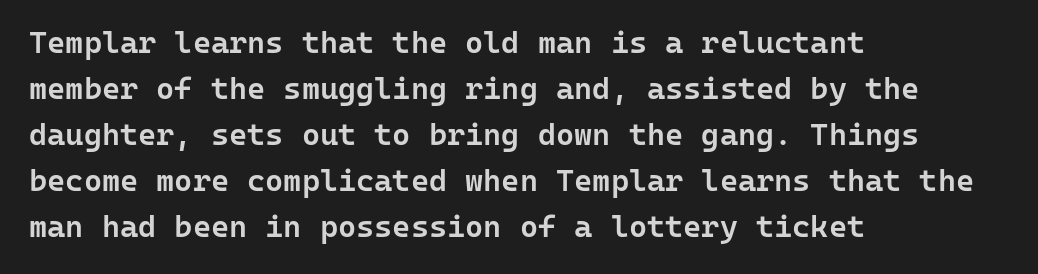
No feet cap the strokes, marking this as sans-serif type. The zone under the glyphs is completely vacant. Caption: multi-line text, flush left, ragged right. Italic? Not at all — the glyphs are vertical. How would I describe the line gaps? Plain and ordinary.
